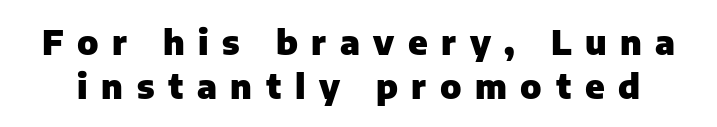
The image shows 34 px heavy sans-serif type, upright; set normal line spacing (1.3x), unusually wide letter spacing (+0.4 em), not underlined; low stroke contrast and a medium x-height.
